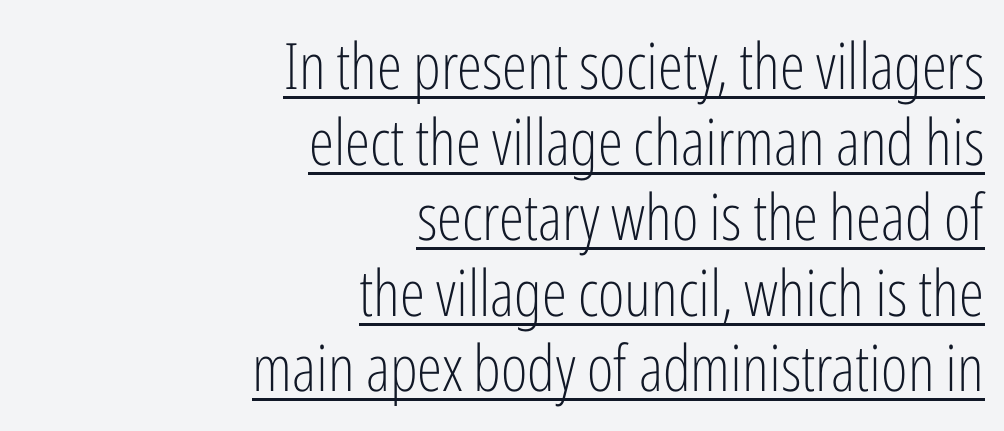
Q: Is the text bold? A: No.
Q: Is the text italic (slanted)? A: No, it is upright.
Q: Is the typeface a serif or a sans-serif typeface? A: Sans-serif.
Q: Is the text underlined? A: Yes.
Q: How is the paragraph aligned? A: Right-aligned.
Q: Is the spacing between letters normal or unusually wide? A: Normal.
Q: Width (condensed, normal, or wide)? A: Condensed.
Q: Stroke contrast? A: Low.
Q: x-height? A: Medium.
Q: Monospaced? A: No.
